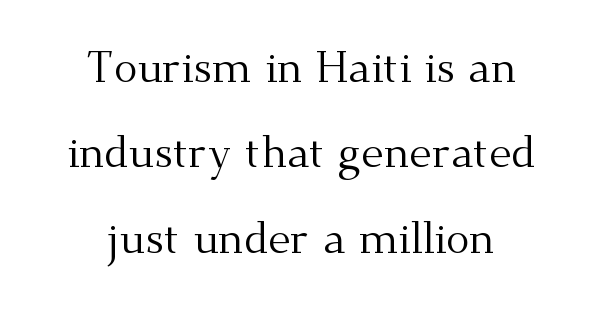
Q: Is the text bold? A: No.
Q: Is the text italic (slanted)? A: No, it is upright.
Q: Is the typeface a serif or a sans-serif typeface? A: Serif.
Q: Is the text underlined? A: No.
Q: Is the spacing between letters normal or unusually wide? A: Normal.
Q: Is the spacing between lines tight, normal or loose? A: Loose.
Q: Width (condensed, normal, or wide)? A: Normal.
Q: Stroke contrast? A: Medium.
Q: x-height? A: Small.
Q: Monospaced? A: No.
